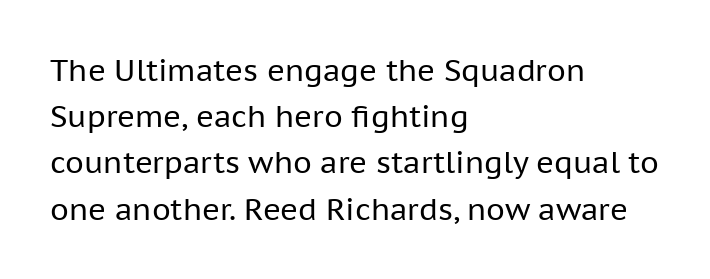
Anything drawn beneath the words? Only blank space. Letters have the restrained weight of plain body copy at most. Letter spacing: default. How would I describe the line gaps? Plain and ordinary. Left-aligned paragraph, ragged on the right.
